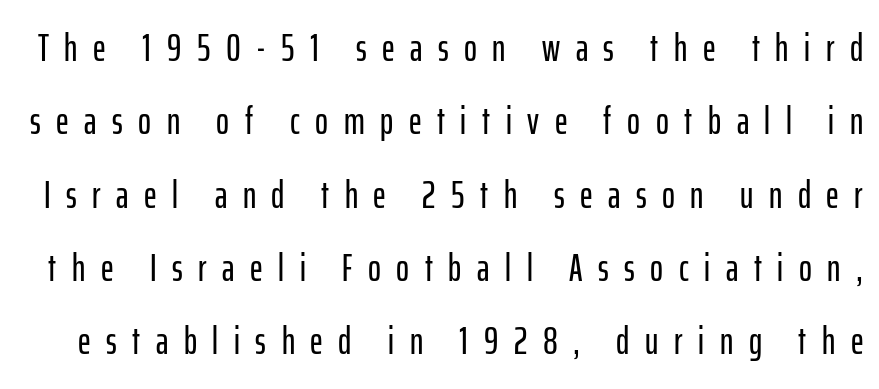
The image shows 39 px condensed sans-serif type, upright; set line spacing 1.88x, unusually wide letter spacing (+0.4 em), not underlined; low stroke contrast and a medium x-height.
